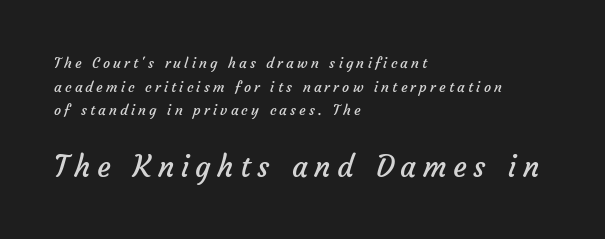
{"serif": "no", "bold": "no", "weight": "regular", "width": "normal", "stroke_contrast": "low", "x_height": "medium", "monospaced": "no", "underline": "no", "align": "left", "line_spacing": "normal", "line_spacing_ratio": 1.68, "letter_spacing": "wide", "letter_spacing_em": 0.23, "larger_block": "second", "size_ratio": 2.07, "glyph_px": 29}
